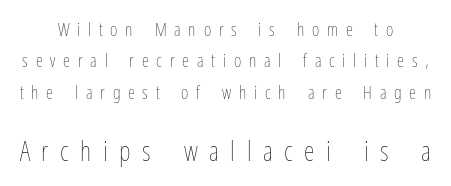
The space directly below the letters is spotless. The line texture is sparse and dotted thanks to wide tracking. Weight: regular or lighter. The face used here appears at its bigger size in the lower chunk. The axis of the letterforms is exactly vertical.
